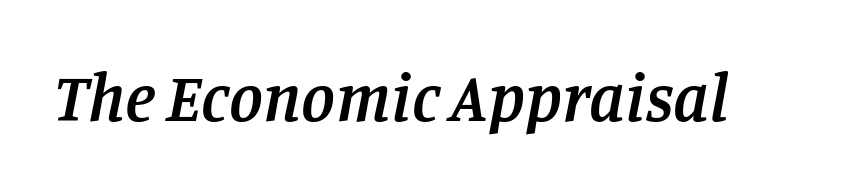
The image shows 68 px semibold serif type, italic (leaning right); set normal letter spacing, not underlined; low stroke contrast and a large x-height.
